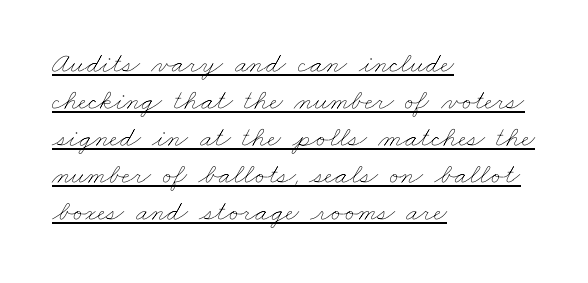
The image shows 29 px thin, wide type; set left-aligned, normal line spacing (1.28x), normal letter spacing, underlined; low stroke contrast and a small x-height.
